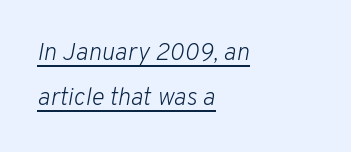
Q: Is the text bold? A: No.
Q: Is the text italic (slanted)? A: Yes, it leans right by about 10 degrees.
Q: Is the text underlined? A: Yes.
Q: How is the paragraph aligned? A: Left-aligned.
Q: Is the spacing between letters normal or unusually wide? A: Normal.
